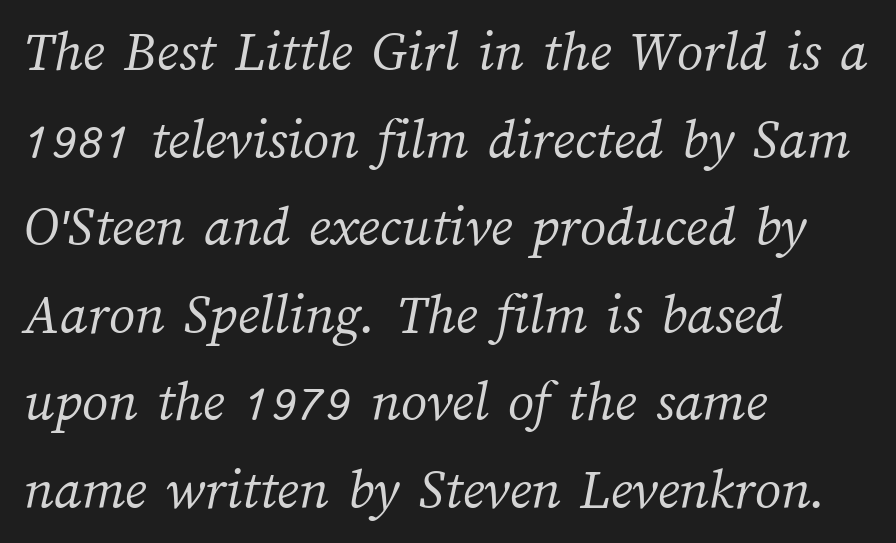
{"bold": "no", "weight": "light", "width": "normal", "stroke_contrast": "medium", "x_height": "medium", "monospaced": "no", "underline": "no", "align": "left", "line_spacing": "normal", "line_spacing_ratio": 1.51, "letter_spacing": "normal", "letter_spacing_em": 0.0, "glyph_px": 58}
